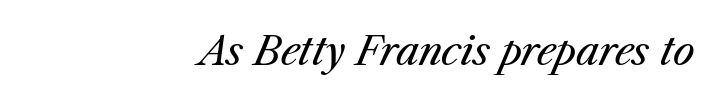
Note the varied advance widths — an 'i' is clearly narrower than an 'm'. The font is comparable to plain body text, perhaps lighter. Descenders are the only things crossing below the line. These lines stack with their right ends in a neat column. The specimen reads as italic at a glance.
